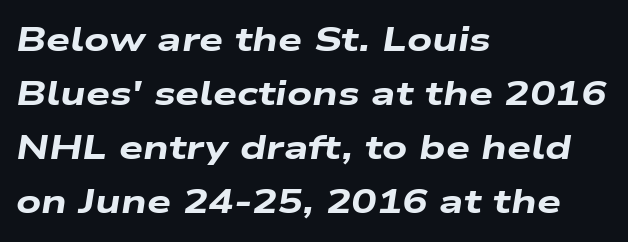
The image shows 34 px heavy, wide type, italic (leaning right); set left-aligned, normal line spacing (1.59x), normal letter spacing, not underlined; low stroke contrast and a medium x-height.
